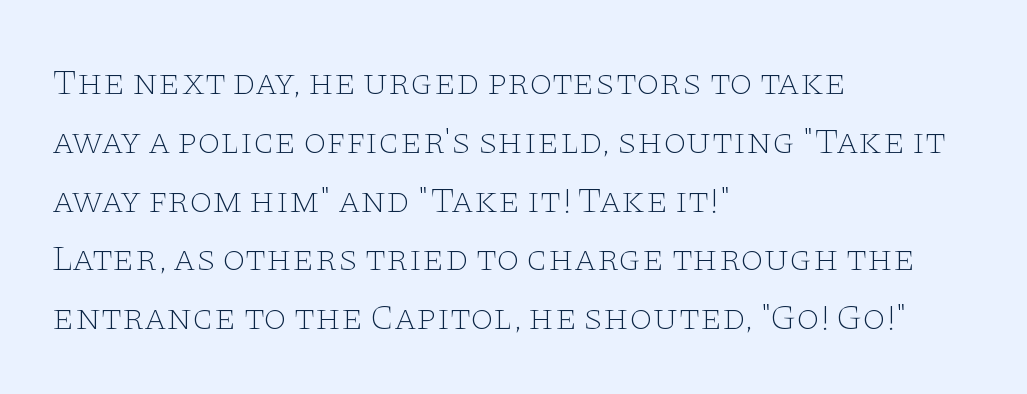
The paragraph has a hard left edge and a soft right edge. Is the letter spacing exaggerated? No — it looks like the ordinary default. The cut favours lightness, reaching ordinary text weight at its darkest. The letters advance in unequal steps, a hallmark of proportional type.
